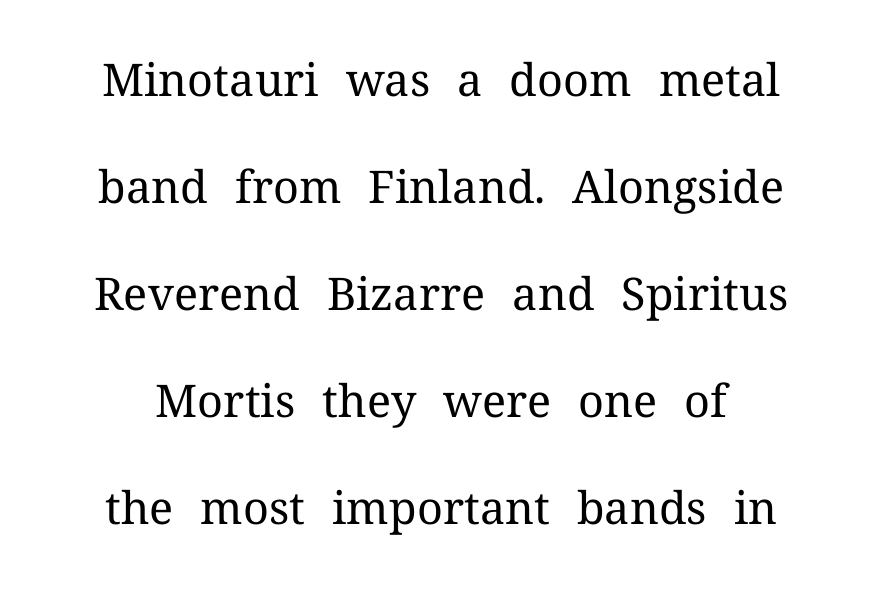
Q: Is the text bold? A: No.
Q: Is the text italic (slanted)? A: No, it is upright.
Q: Is the typeface a serif or a sans-serif typeface? A: Serif.
Q: Is the text underlined? A: No.
Q: How is the paragraph aligned? A: Centered.
Q: Is the spacing between letters normal or unusually wide? A: Normal.
Q: Is the spacing between lines tight, normal or loose? A: Loose.
Q: Width (condensed, normal, or wide)? A: Normal.
Q: Stroke contrast? A: Medium.
Q: x-height? A: Medium.
Q: Monospaced? A: No.
